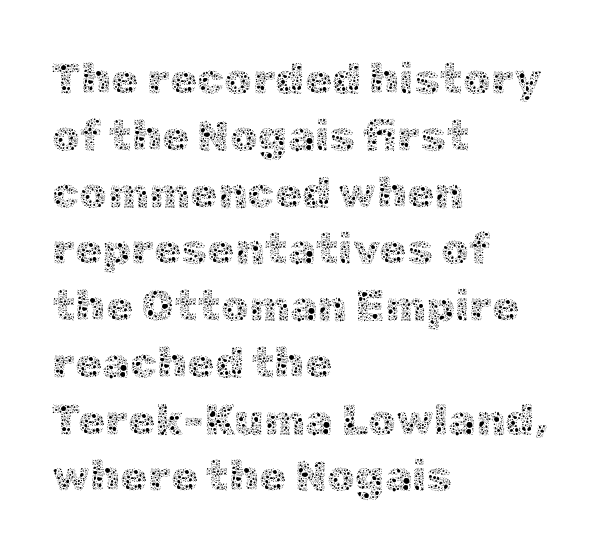
{"italic": "no", "bold": "no", "weight": "thin", "width": "normal", "x_height": "medium", "monospaced": "no", "underline": "no", "align": "left", "line_spacing": "normal", "line_spacing_ratio": 1.29, "letter_spacing": "normal", "letter_spacing_em": 0.0, "glyph_px": 44}
